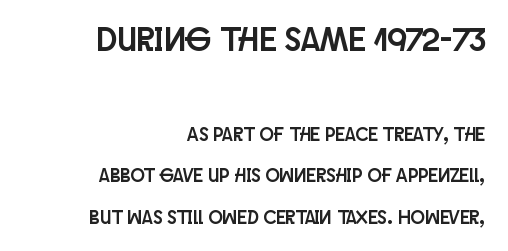
Q: Is the text italic (slanted)? A: No, it is upright.
Q: Is the typeface a serif or a sans-serif typeface? A: Sans-serif.
Q: Is the text underlined? A: No.
Q: How is the paragraph aligned? A: Right-aligned.
Q: Is the spacing between letters normal or unusually wide? A: Normal.
Q: Is the spacing between lines tight, normal or loose? A: Loose.
Q: Which block of text is set in a larger size, the first (top) or the second (bottom)? A: The first (top) one.
Q: Width (condensed, normal, or wide)? A: Condensed.
Q: Stroke contrast? A: Low.
Q: x-height? A: Large.
Q: Monospaced? A: No.
